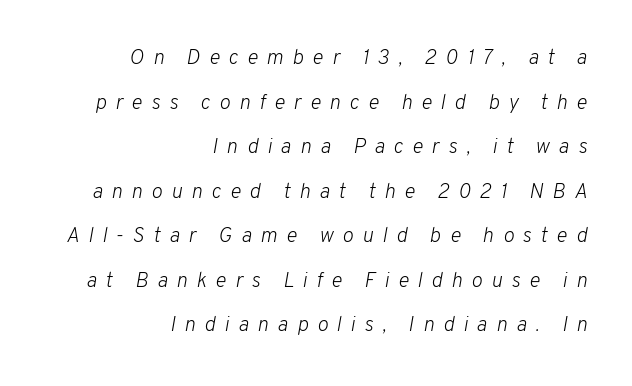
The image shows 21 px text type, italic (leaning right); set right-aligned, loose line spacing (2.12x), unusually wide letter spacing (+0.42 em), not underlined.
